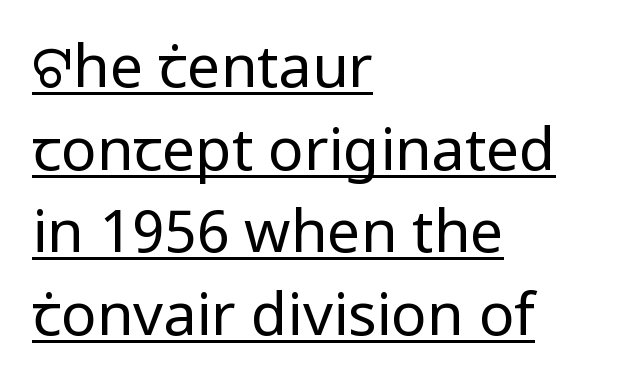
Q: Is the text bold? A: No.
Q: Is the text italic (slanted)? A: No, it is upright.
Q: Is the typeface a serif or a sans-serif typeface? A: Sans-serif.
Q: Is the text underlined? A: Yes.
Q: How is the paragraph aligned? A: Left-aligned.
Q: Is the spacing between letters normal or unusually wide? A: Normal.
Q: Is the spacing between lines tight, normal or loose? A: Normal.
Q: Width (condensed, normal, or wide)? A: Normal.
Q: Stroke contrast? A: Low.
Q: x-height? A: Medium.
Q: Monospaced? A: No.
